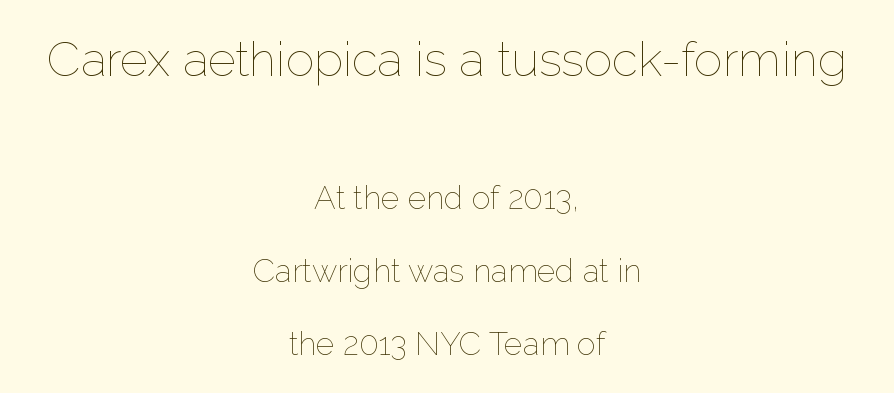
Q: Is the text bold? A: No.
Q: Is the text italic (slanted)? A: No, it is upright.
Q: Is the text underlined? A: No.
Q: How is the paragraph aligned? A: Centered.
Q: Is the spacing between letters normal or unusually wide? A: Normal.
Q: Is the spacing between lines tight, normal or loose? A: Loose.
Q: Which block of text is set in a larger size, the first (top) or the second (bottom)? A: The first (top) one.
Q: Width (condensed, normal, or wide)? A: Normal.
Q: Stroke contrast? A: Low.
Q: x-height? A: Medium.
Q: Monospaced? A: No.
